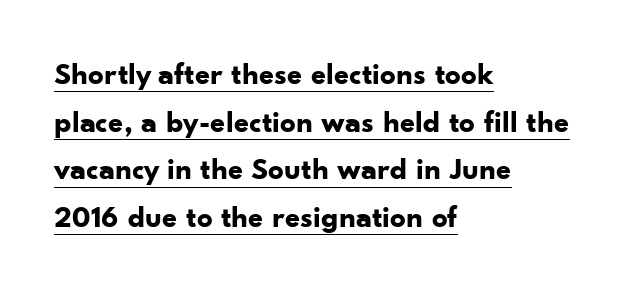
{"serif": "no", "italic": "no", "bold": "yes", "weight": "bold", "width": "normal", "stroke_contrast": "low", "x_height": "small", "monospaced": "no", "underline": "yes", "align": "left", "line_spacing": "normal", "line_spacing_ratio": 1.54, "letter_spacing": "normal", "letter_spacing_em": 0.0, "glyph_px": 31}
